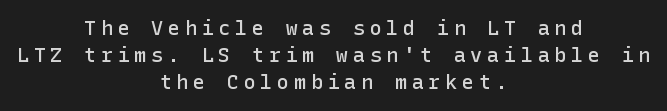
Compared with typical paragraphs, the rows here are spaced about the same. Upright lettering throughout. The text block is weighted toward neither margin, spreading evenly from the middle. Weight check: semibold — heavier than regular, not quite bold.
